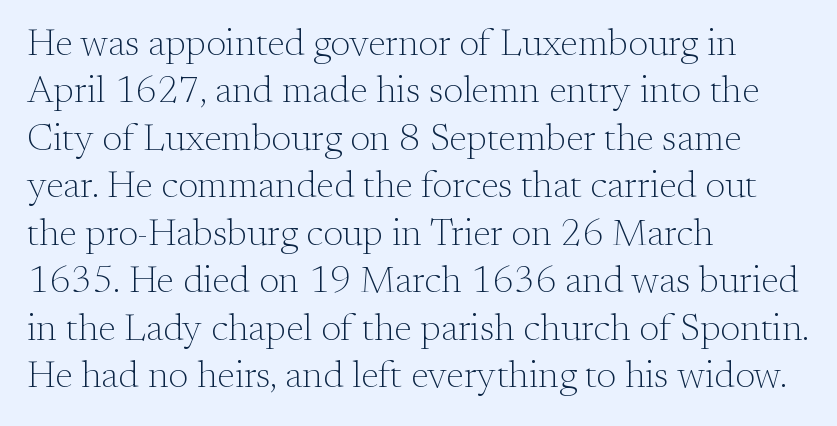
Q: Is the text bold? A: No.
Q: Is the text italic (slanted)? A: No, it is upright.
Q: Is the typeface a serif or a sans-serif typeface? A: Serif.
Q: Is the text underlined? A: No.
Q: How is the paragraph aligned? A: Left-aligned.
Q: Is the spacing between letters normal or unusually wide? A: Normal.
Q: Is the spacing between lines tight, normal or loose? A: Normal.
Q: Width (condensed, normal, or wide)? A: Normal.
Q: Stroke contrast? A: Medium.
Q: x-height? A: Small.
Q: Monospaced? A: No.
